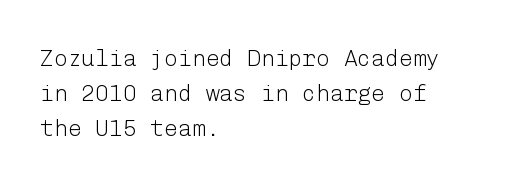
{"italic": "no", "bold": "no", "underline": "no", "align": "left", "line_spacing": "normal", "line_spacing_ratio": 1.52, "letter_spacing": "normal", "letter_spacing_em": 0.0, "glyph_px": 23}
